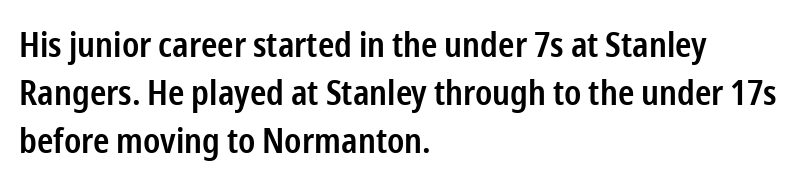
Q: Is the text bold? A: Semi-bold.
Q: Is the text italic (slanted)? A: No, it is upright.
Q: Is the typeface a serif or a sans-serif typeface? A: Sans-serif.
Q: Is the text underlined? A: No.
Q: How is the paragraph aligned? A: Left-aligned.
Q: Is the spacing between letters normal or unusually wide? A: Normal.
Q: Is the spacing between lines tight, normal or loose? A: Normal.
Q: Width (condensed, normal, or wide)? A: Condensed.
Q: Stroke contrast? A: Low.
Q: x-height? A: Medium.
Q: Monospaced? A: No.
